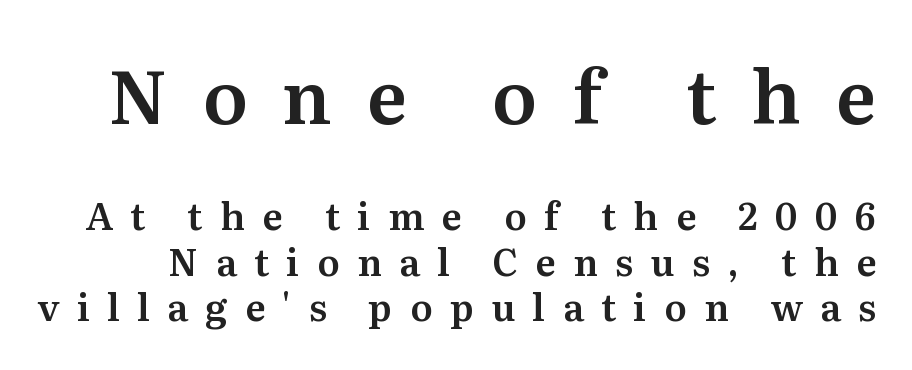
Q: Is the text italic (slanted)? A: No, it is upright.
Q: Is the typeface a serif or a sans-serif typeface? A: Serif.
Q: Is the text underlined? A: No.
Q: Is the spacing between letters normal or unusually wide? A: Unusually wide.
Q: Which block of text is set in a larger size, the first (top) or the second (bottom)? A: The first (top) one.
Q: Width (condensed, normal, or wide)? A: Normal.
Q: Stroke contrast? A: Medium.
Q: x-height? A: Medium.
Q: Monospaced? A: No.
